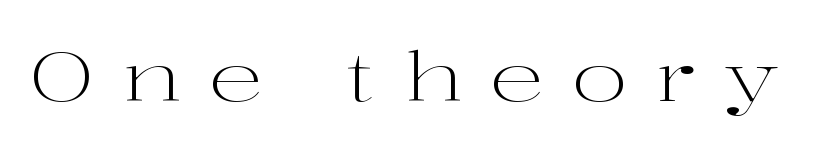
Summary of weight: not heavy and not bold. The glyphs in this specimen are seriffed. Tracking here is generous; glyphs stand well apart from one another. Descenders hang freely into open space. Style check: upright.
